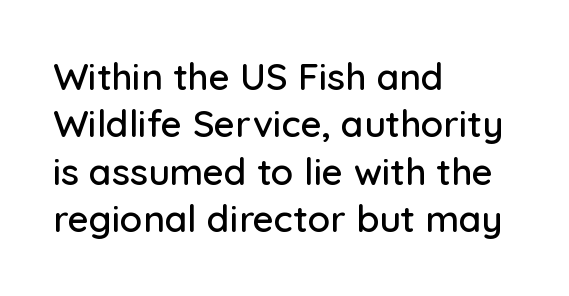
The image shows 37 px sans-serif type, upright; set left-aligned, normal line spacing (1.28x), normal letter spacing, not underlined; low stroke contrast and a medium x-height.
